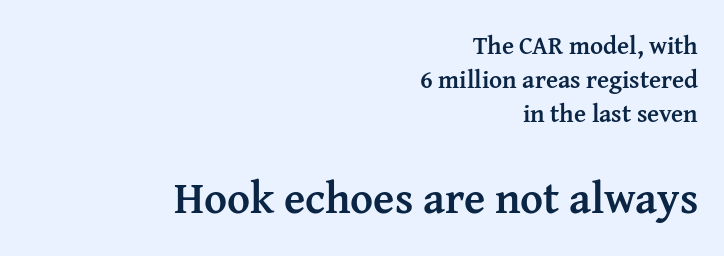
The rendering uses a bold face; every stroke is thick and dark. The font family rendered here belongs to the serif group. Compared with a flush-left layout, this one pins lines to the opposite, right side. Does the bottom block carry the larger type? Yes, it does.
